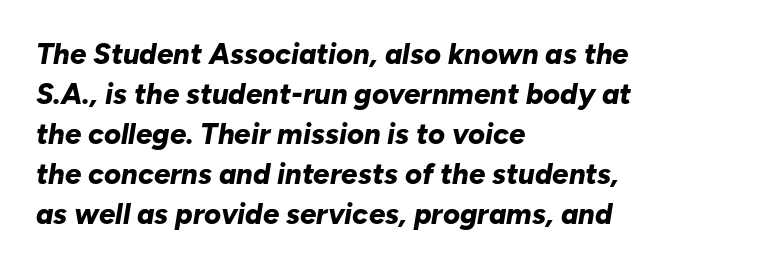
The image shows 29 px bold type, italic (leaning right); set left-aligned, normal line spacing (1.38x), normal letter spacing, not underlined; low stroke contrast and a medium x-height.
